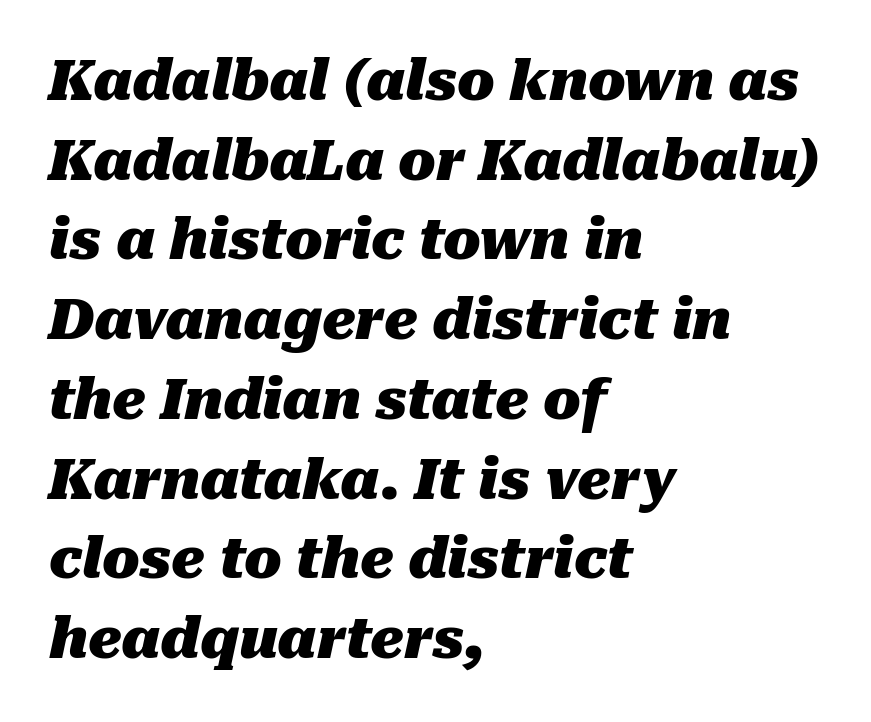
{"italic": "yes", "lean": "right", "slant_degrees": 10, "bold": "yes", "weight": "heavy", "width": "normal", "stroke_contrast": "medium", "x_height": "medium", "monospaced": "no", "underline": "no", "align": "left", "line_spacing": "normal", "line_spacing_ratio": 1.45, "letter_spacing": "normal", "letter_spacing_em": 0.0, "glyph_px": 55}
